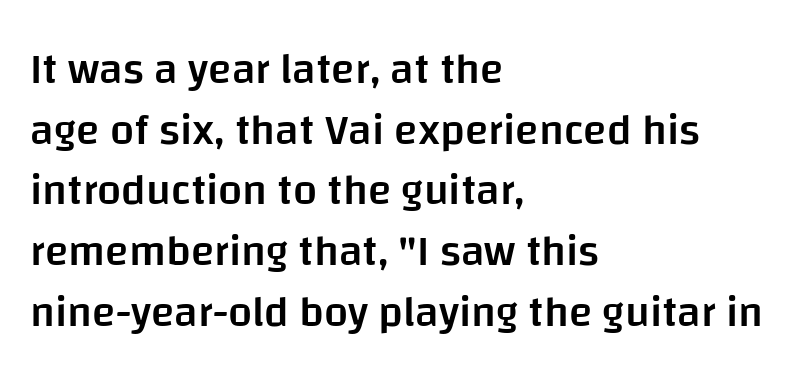
The image shows 43 px semibold sans-serif type, upright; set left-aligned, normal line spacing (1.41x), normal letter spacing, not underlined; low stroke contrast and a large x-height.
